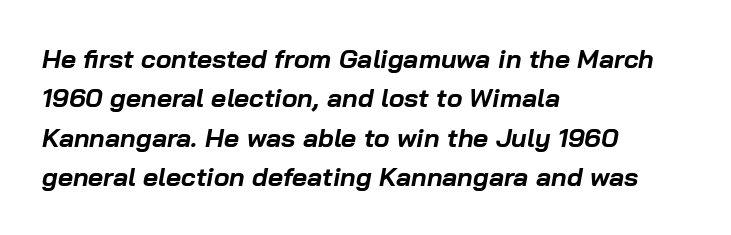
The image shows 26 px bold type, italic (leaning right); set left-aligned, normal line spacing (1.51x), normal letter spacing, not underlined.
